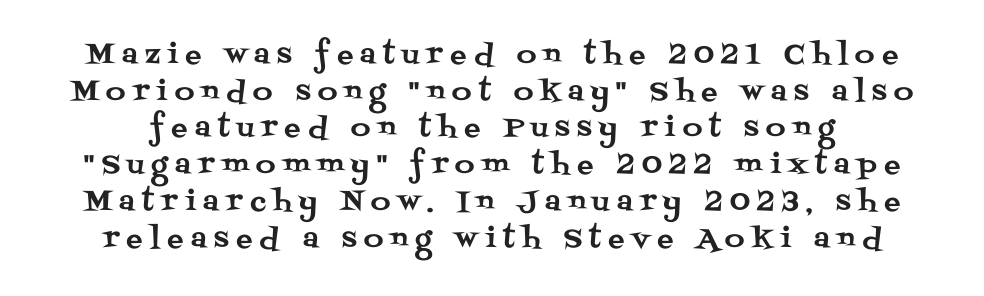
Q: Is the text italic (slanted)? A: No, it is upright.
Q: Is the text underlined? A: No.
Q: Is the spacing between letters normal or unusually wide? A: Unusually wide.
Q: Is the spacing between lines tight, normal or loose? A: Normal.
